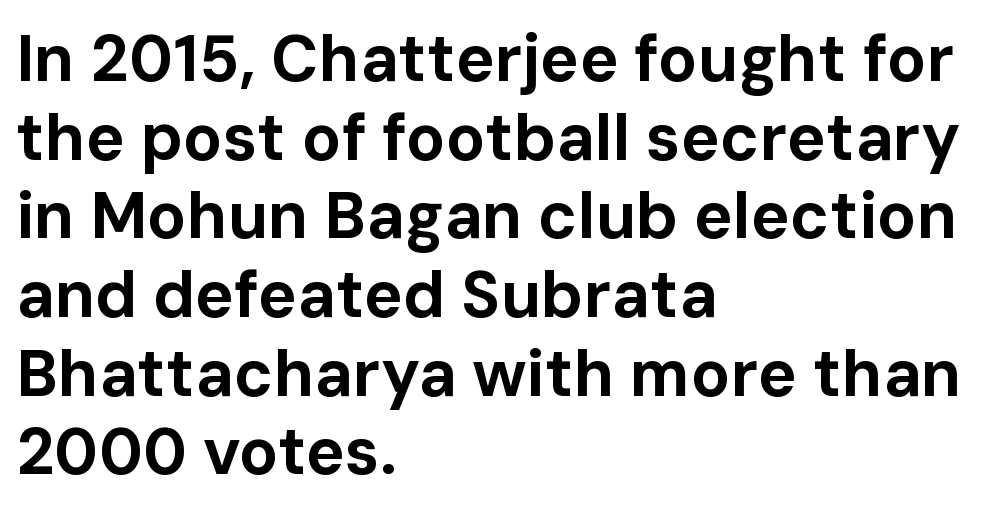
Does extra space separate the letters? No, they use regular spacing. Only glyphs here, with clear space below each row. Character widths vary here, with narrow letters taking less room than wide ones. These lines are composed in type without serifs.
